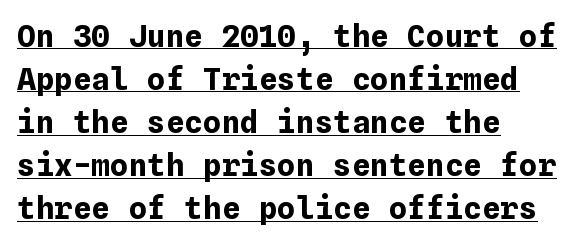
Q: Is the text bold? A: Yes.
Q: Is the text italic (slanted)? A: No, it is upright.
Q: Is the text underlined? A: Yes.
Q: How is the paragraph aligned? A: Left-aligned.
Q: Is the spacing between letters normal or unusually wide? A: Normal.
Q: Is the spacing between lines tight, normal or loose? A: Normal.
Q: Width (condensed, normal, or wide)? A: Normal.
Q: Stroke contrast? A: Low.
Q: x-height? A: Medium.
